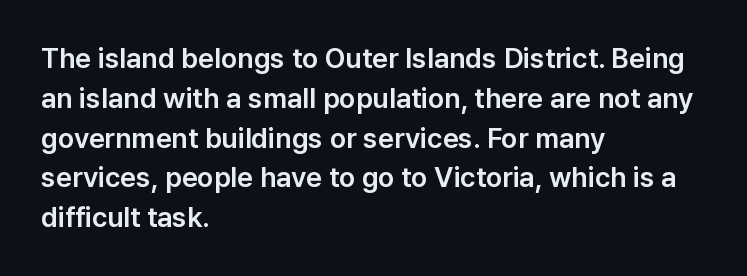
Q: Is the text italic (slanted)? A: No, it is upright.
Q: Is the typeface a serif or a sans-serif typeface? A: Sans-serif.
Q: Is the text underlined? A: No.
Q: How is the paragraph aligned? A: Left-aligned.
Q: Is the spacing between letters normal or unusually wide? A: Normal.
Q: Is the spacing between lines tight, normal or loose? A: Normal.
Q: Width (condensed, normal, or wide)? A: Normal.
Q: Stroke contrast? A: Low.
Q: x-height? A: Medium.
Q: Monospaced? A: No.
